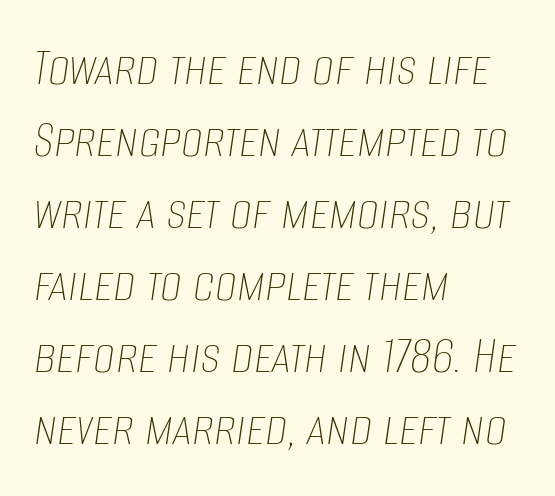
The image shows 55 px thin, condensed type, italic (leaning right); set left-aligned, normal line spacing (1.31x), normal letter spacing, not underlined; low stroke contrast and a large x-height.
